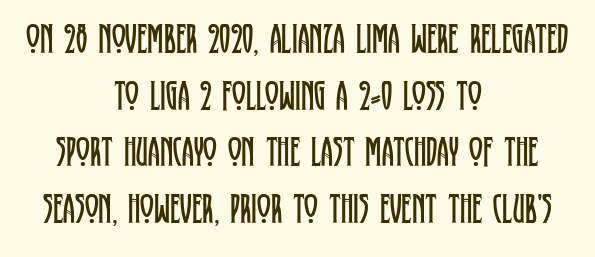
{"serif": "yes", "italic": "no", "bold": "no", "weight": "regular", "width": "condensed", "stroke_contrast": "low", "x_height": "large", "monospaced": "no", "underline": "no", "align": "center", "line_spacing": "normal", "line_spacing_ratio": 1.35, "letter_spacing": "normal", "letter_spacing_em": 0.0, "glyph_px": 42}
